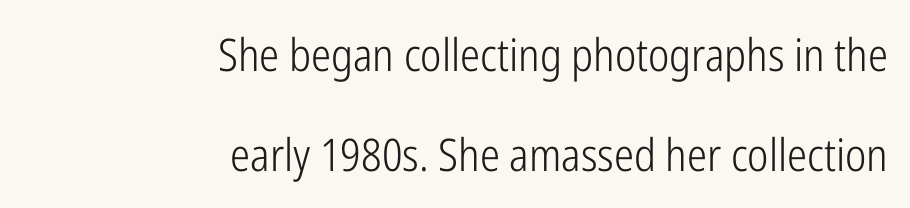
The image shows 45 px light, condensed sans-serif type, upright; set right-aligned, loose line spacing (2.23x), normal letter spacing, not underlined; low stroke contrast and a medium x-height.
